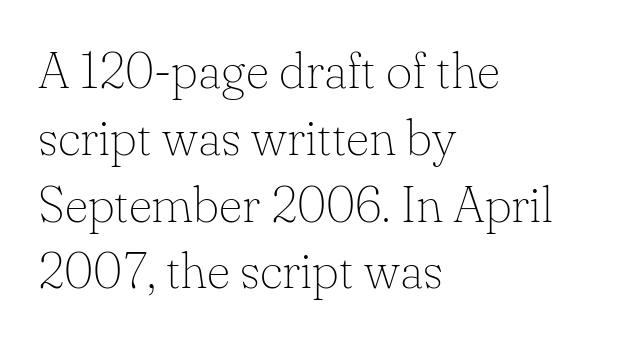
Q: Is the text bold? A: No.
Q: Is the text italic (slanted)? A: No, it is upright.
Q: Is the typeface a serif or a sans-serif typeface? A: Serif.
Q: Is the text underlined? A: No.
Q: How is the paragraph aligned? A: Left-aligned.
Q: Is the spacing between letters normal or unusually wide? A: Normal.
Q: Is the spacing between lines tight, normal or loose? A: Normal.
Q: Width (condensed, normal, or wide)? A: Normal.
Q: Stroke contrast? A: Low.
Q: x-height? A: Small.
Q: Monospaced? A: No.
